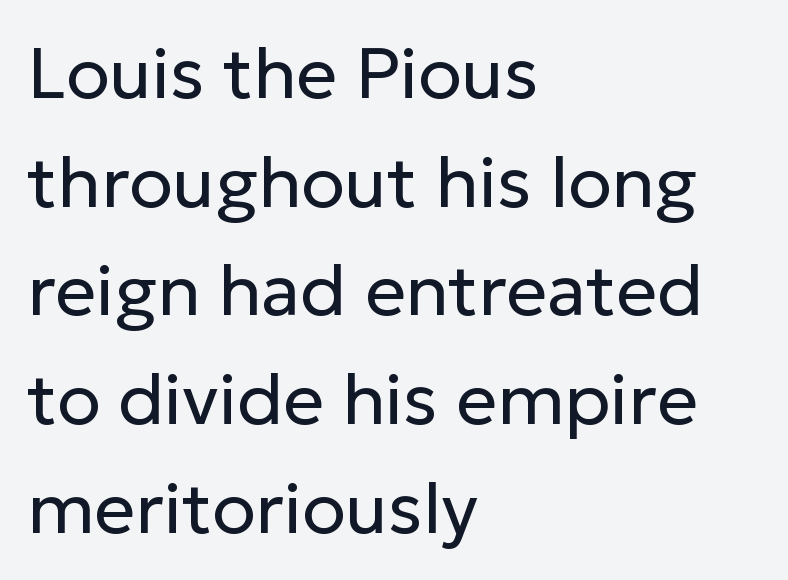
{"serif": "no", "italic": "no", "bold": "no", "weight": "regular", "width": "normal", "stroke_contrast": "low", "x_height": "medium", "monospaced": "no", "underline": "no", "align": "left", "line_spacing": "normal", "line_spacing_ratio": 1.51, "letter_spacing": "normal", "letter_spacing_em": 0.0, "glyph_px": 72}
